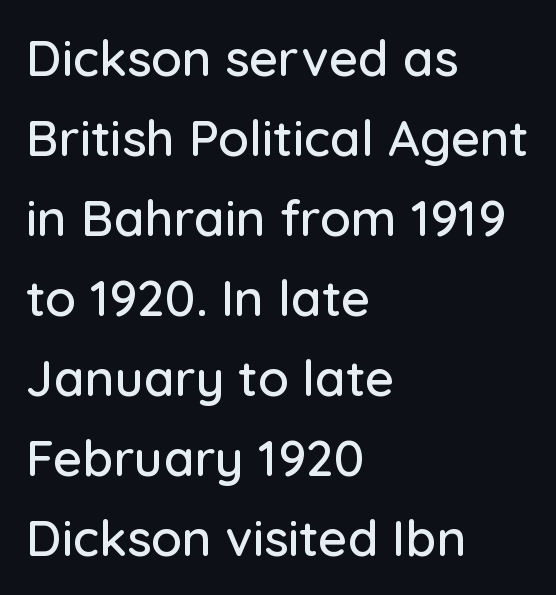
{"serif": "no", "italic": "no", "width": "normal", "stroke_contrast": "low", "x_height": "medium", "monospaced": "no", "underline": "no", "align": "left", "line_spacing": "normal", "line_spacing_ratio": 1.6, "letter_spacing": "normal", "letter_spacing_em": 0.0, "glyph_px": 50}
